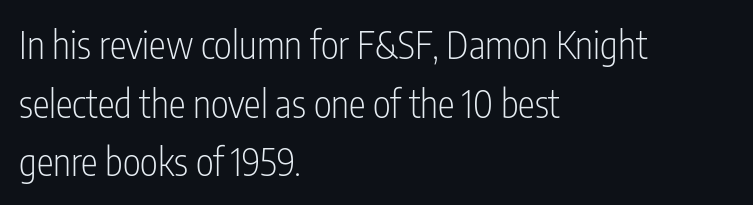
The image shows 38 px light, condensed sans-serif type, upright; set left-aligned, normal line spacing (1.54x), normal letter spacing, not underlined; low stroke contrast and a medium x-height.
